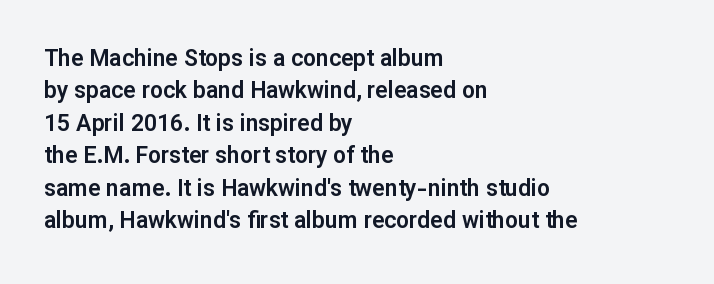
Q: Is the text italic (slanted)? A: No, it is upright.
Q: Is the text underlined? A: No.
Q: How is the paragraph aligned? A: Left-aligned.
Q: Is the spacing between letters normal or unusually wide? A: Normal.
Q: Is the spacing between lines tight, normal or loose? A: Normal.
